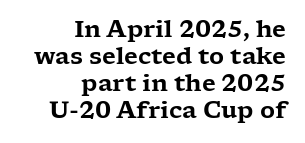
The image shows 23 px text type, upright; set right-aligned, line spacing 1.17x, normal letter spacing, not underlined.
